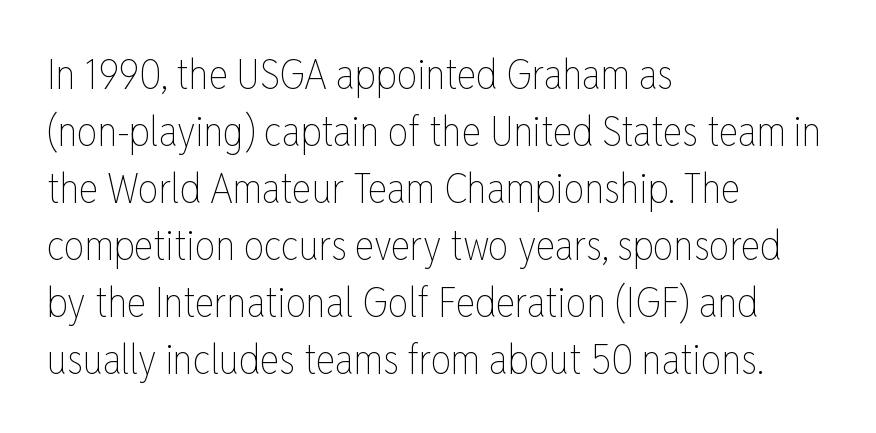
{"italic": "no", "bold": "no", "weight": "thin", "width": "condensed", "stroke_contrast": "low", "x_height": "medium", "monospaced": "no", "underline": "no", "align": "left", "line_spacing": "normal", "line_spacing_ratio": 1.39, "letter_spacing": "normal", "letter_spacing_em": 0.0, "glyph_px": 41}
